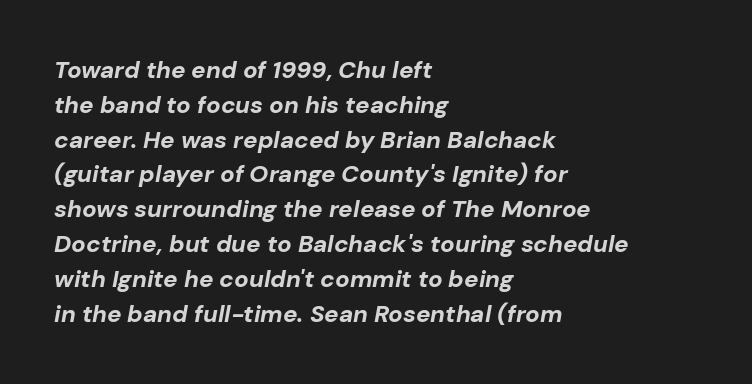
The image shows 24 px bold type, italic (leaning right); set left-aligned, normal line spacing (1.45x), normal letter spacing, not underlined.
